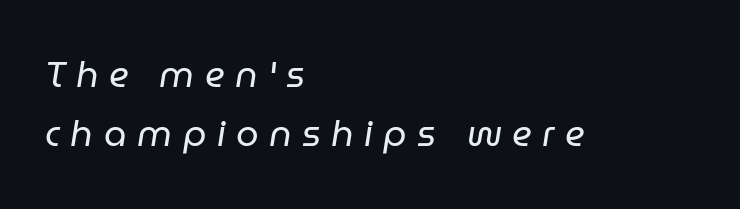
The image shows 36 px regular-weight type, italic (leaning right); set left-aligned, normal line spacing (1.65x), unusually wide letter spacing (+0.29 em), not underlined; low stroke contrast and a medium x-height.
